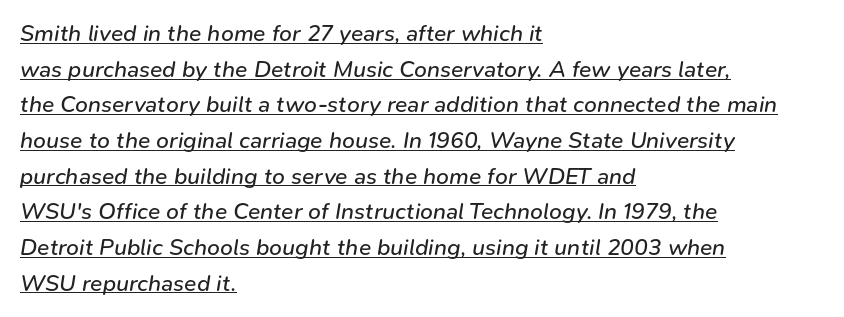
Q: Is the text bold? A: No.
Q: Is the text italic (slanted)? A: Yes, it leans right by about 9 degrees.
Q: Is the text underlined? A: Yes.
Q: How is the paragraph aligned? A: Left-aligned.
Q: Is the spacing between letters normal or unusually wide? A: Normal.
Q: Is the spacing between lines tight, normal or loose? A: Normal.
